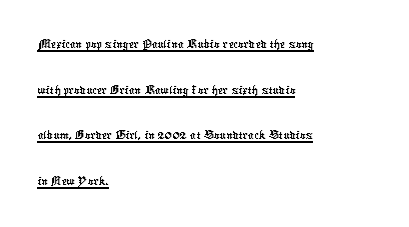
Each word holds together tightly as a unit, with standard inter-letter gaps. Has an underline been added? It has. Examine the stroke ends and you'll find no serifs. Rows of type keep a routine distance in the vertical direction. Varying glyph widths throughout — classic text-font behaviour.
